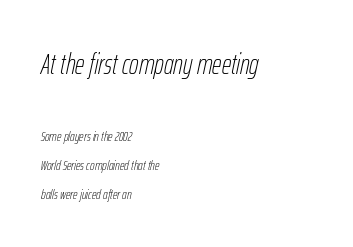
{"italic": "yes", "lean": "right", "slant_degrees": 12, "bold": "no", "weight": "thin", "width": "condensed", "stroke_contrast": "low", "x_height": "medium", "monospaced": "no", "underline": "no", "align": "left", "line_spacing": "loose", "line_spacing_ratio": 2.08, "letter_spacing": "normal", "letter_spacing_em": 0.0, "larger_block": "first", "size_ratio": 2.07, "glyph_px": 29}
